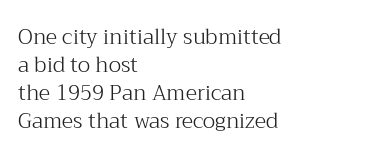
Visually the block forms a straight wall on the left and a jagged coastline on the right. Style check: upright. Bold? No — there's no thickening of the strokes. Notice how descenders clear the ascenders below comfortably — that's standard leading. Each word holds together tightly as a unit, with standard inter-letter gaps.
